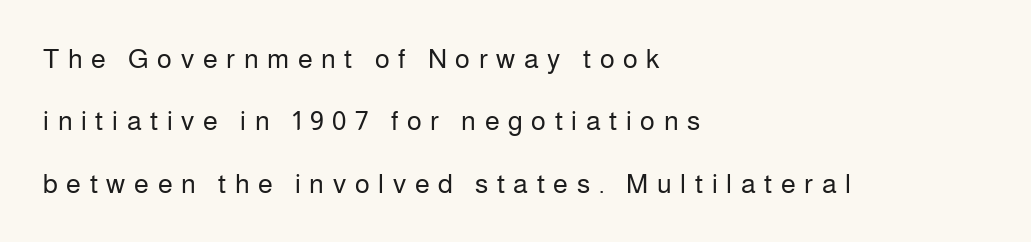
A quiet, ordinary-to-light weight characterises the typeface. Type without underlining. Unlike italic type, these characters show no tilt at all. Line spacing here is loose.
